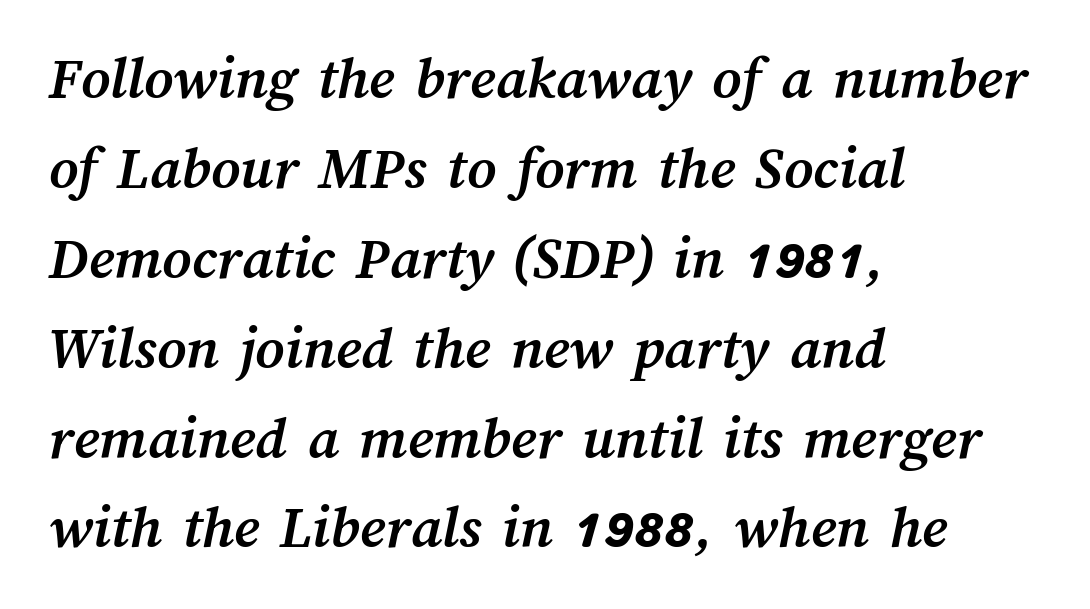
Tracking here is standard; glyphs follow each other at the usual distance. Leftover space on each line is placed entirely after the last word. The passage shown is emphatically bold. The area under the type is left untouched. These lines sit exactly where default settings would place them. Think of a printed novel: that variable character pitch is what you see here.
